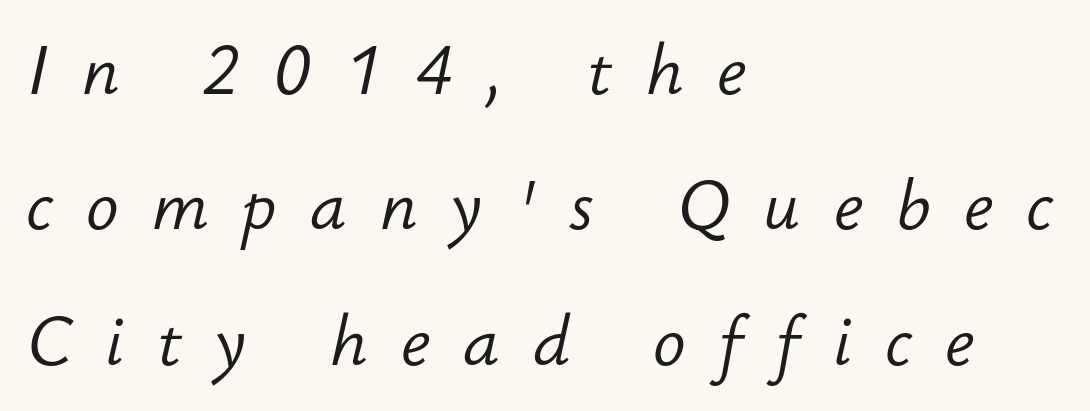
The image shows 68 px light type, italic (leaning right); set left-aligned, loose line spacing (1.99x), unusually wide letter spacing (+0.49 em), not underlined; low stroke contrast and a small x-height.
